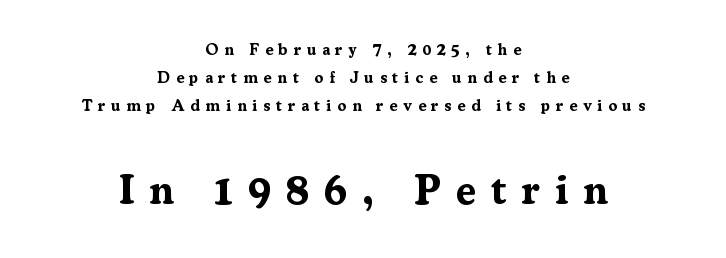
The image shows 41 px bold serif type, upright; set centered, line spacing 1.76x, unusually wide letter spacing (+0.36 em), not underlined; the second (bottom) block is 2.56x larger; medium stroke contrast and a medium x-height.
